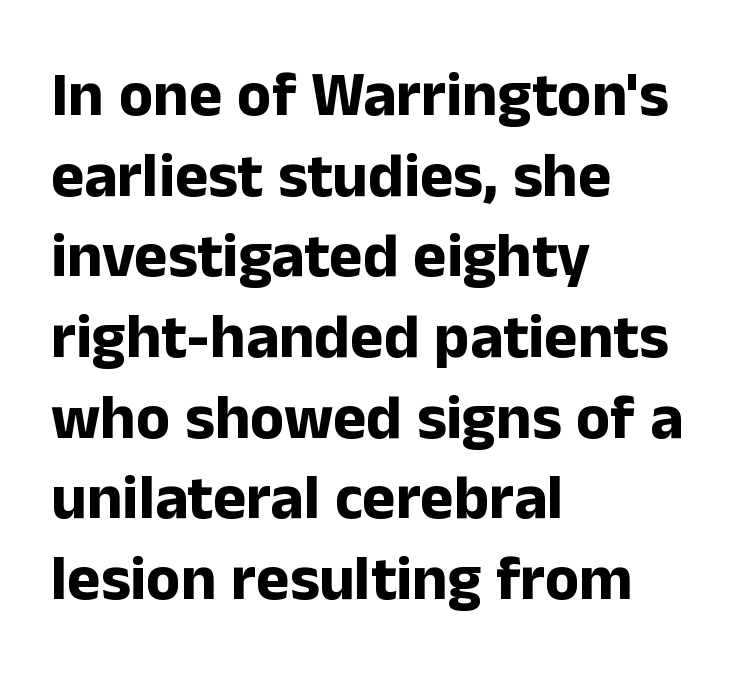
Q: Is the text bold? A: Yes.
Q: Is the text italic (slanted)? A: No, it is upright.
Q: Is the typeface a serif or a sans-serif typeface? A: Sans-serif.
Q: Is the text underlined? A: No.
Q: How is the paragraph aligned? A: Left-aligned.
Q: Is the spacing between letters normal or unusually wide? A: Normal.
Q: Is the spacing between lines tight, normal or loose? A: Normal.
Q: Width (condensed, normal, or wide)? A: Normal.
Q: Stroke contrast? A: Low.
Q: x-height? A: Medium.
Q: Monospaced? A: No.
